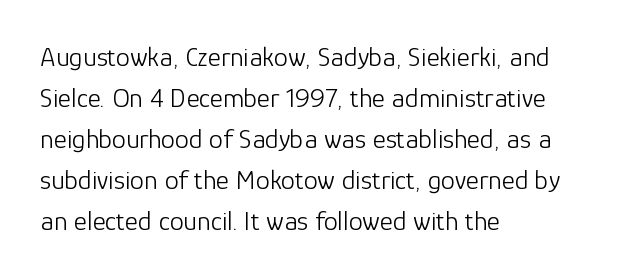
Words appear dense and cohesive because spacing is normal. Line beginnings align vertically; line endings do not. Baseline-to-baseline distance is the conventional proportion of letter height. Stroke thickness stays within the range of a standard reading face or lighter. The glyphs in this specimen are sans serif. The space beneath each line is pristine and unruled.
